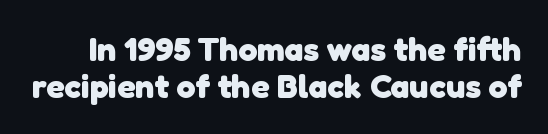
The image shows 34 px heavy sans-serif type; set tight line spacing (1.08x), normal letter spacing, not underlined; low stroke contrast and a medium x-height.
